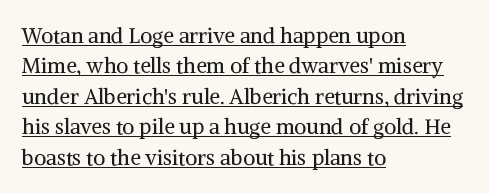
The image shows 21 px text type, upright; set left-aligned, normal line spacing (1.45x), normal letter spacing, underlined.
